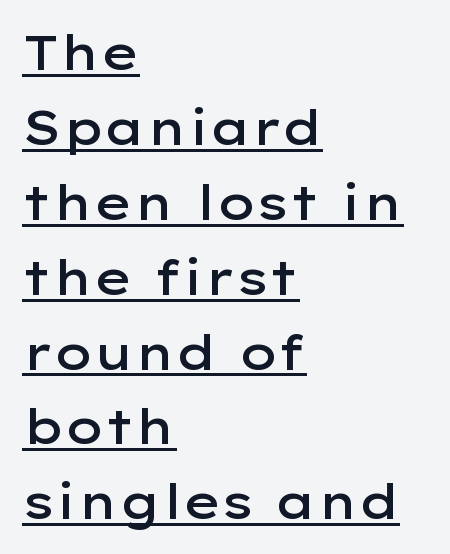
The image shows 48 px semibold, wide sans-serif type, upright; set left-aligned, normal line spacing (1.56x), normal letter spacing, underlined; low stroke contrast and a medium x-height.
